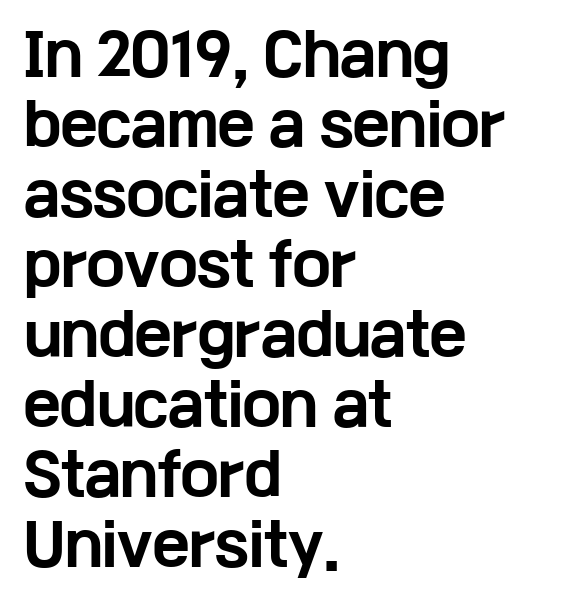
Weight: bold. A typesetter would call this zero additional tracking. Underlining? Definitely not there. Is there much room between lines? A standard amount, neither cramped nor airy.
